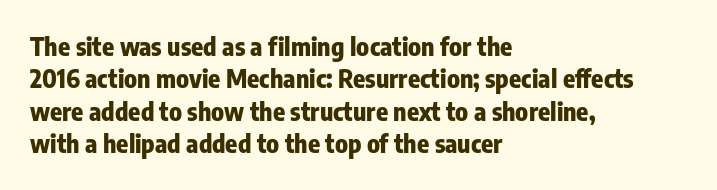
The image shows 25 px bold type, upright; set left-aligned, normal line spacing (1.3x), normal letter spacing, not underlined.
